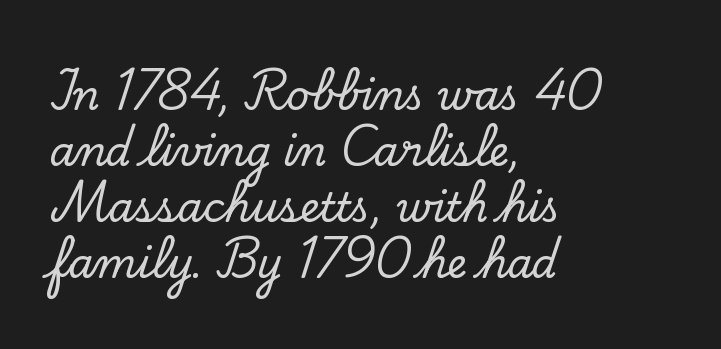
The image shows 40 px serif type; set left-aligned, normal line spacing (1.4x), normal letter spacing, not underlined; low stroke contrast and a small x-height.
